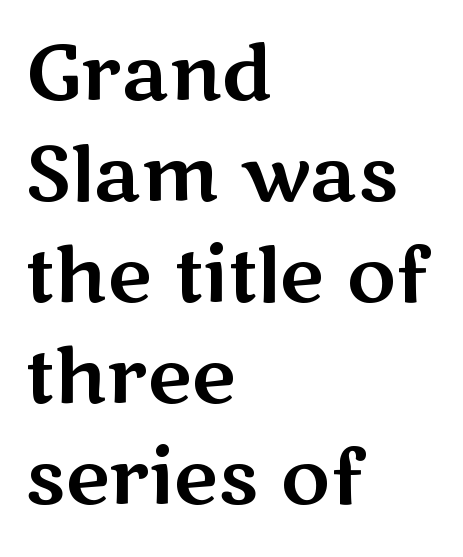
The image shows 76 px wide sans-serif type, upright; set left-aligned, normal line spacing (1.33x), normal letter spacing, not underlined; medium stroke contrast and a medium x-height.
